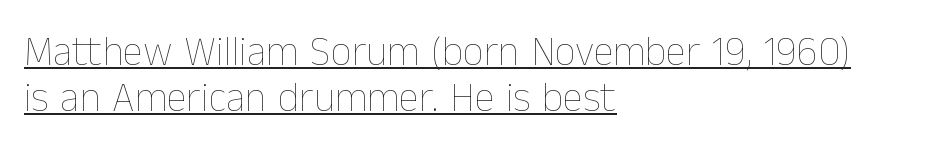
The image shows 41 px thin type, upright; set left-aligned, tight line spacing (1.12x), normal letter spacing, underlined; low stroke contrast and a medium x-height.
